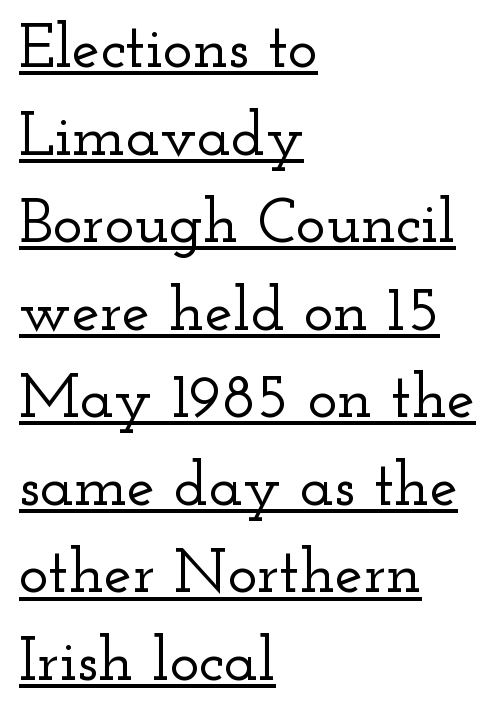
The image shows 63 px wide serif type, upright; set left-aligned, normal line spacing (1.39x), normal letter spacing, underlined; low stroke contrast and a small x-height.
